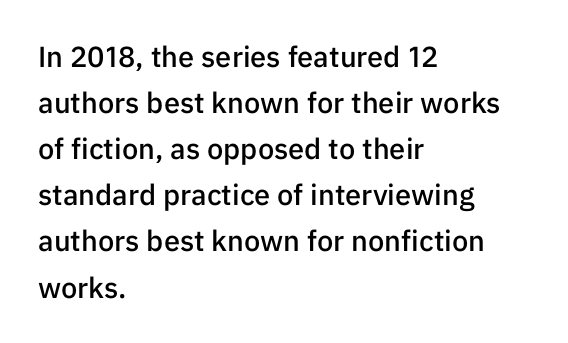
{"serif": "no", "italic": "no", "bold": "semi", "weight": "semibold", "width": "normal", "stroke_contrast": "low", "x_height": "medium", "monospaced": "no", "underline": "no", "align": "left", "line_spacing": "normal", "line_spacing_ratio": 1.59, "letter_spacing": "normal", "letter_spacing_em": 0.0, "glyph_px": 29}
